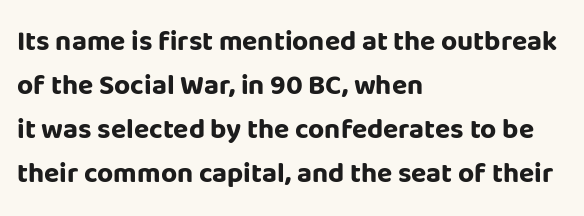
Q: Is the text bold? A: Yes.
Q: Is the text italic (slanted)? A: No, it is upright.
Q: Is the typeface a serif or a sans-serif typeface? A: Sans-serif.
Q: Is the text underlined? A: No.
Q: How is the paragraph aligned? A: Left-aligned.
Q: Is the spacing between letters normal or unusually wide? A: Normal.
Q: Is the spacing between lines tight, normal or loose? A: Normal.
Q: Width (condensed, normal, or wide)? A: Normal.
Q: Stroke contrast? A: Low.
Q: x-height? A: Large.
Q: Monospaced? A: No.
